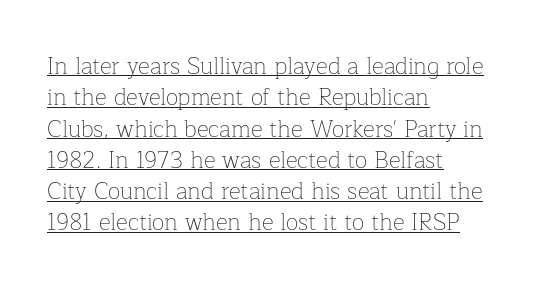
Typeset ragged right — the left edge is the straight one. No extra ink here — the face is not bold. This sample uses an upright cut, with every glyph sitting square on the baseline. In designer terms, the underline attribute is active on this setting.
